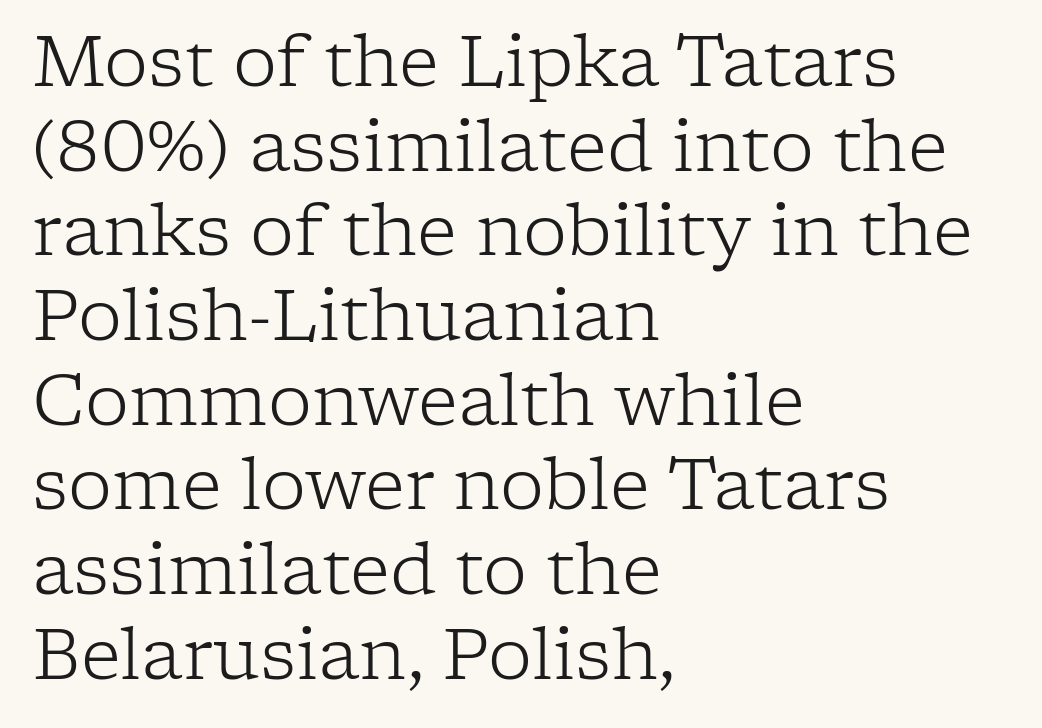
Q: Is the text bold? A: No.
Q: Is the text italic (slanted)? A: No, it is upright.
Q: Is the typeface a serif or a sans-serif typeface? A: Serif.
Q: Is the text underlined? A: No.
Q: How is the paragraph aligned? A: Left-aligned.
Q: Is the spacing between letters normal or unusually wide? A: Normal.
Q: Width (condensed, normal, or wide)? A: Normal.
Q: Stroke contrast? A: Low.
Q: x-height? A: Medium.
Q: Monospaced? A: No.
